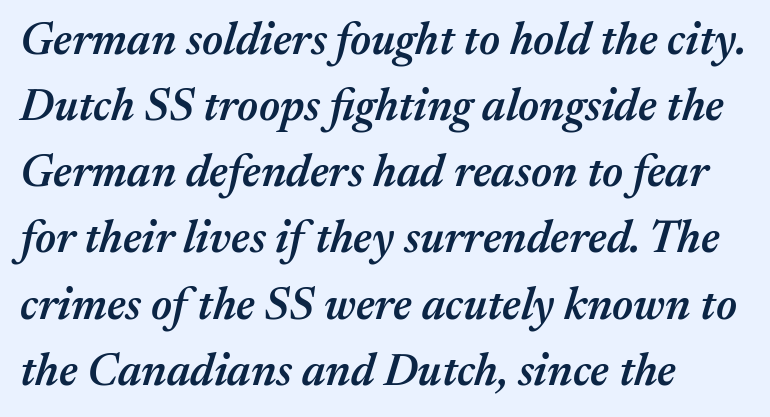
{"italic": "yes", "lean": "right", "slant_degrees": 17, "bold": "semi", "weight": "semibold", "width": "normal", "stroke_contrast": "medium", "x_height": "medium", "monospaced": "no", "underline": "no", "align": "left", "line_spacing": "normal", "line_spacing_ratio": 1.47, "letter_spacing": "normal", "letter_spacing_em": 0.0, "glyph_px": 45}
